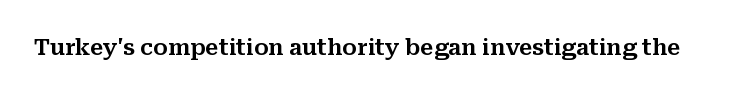
{"italic": "no", "underline": "no", "letter_spacing": "normal", "letter_spacing_em": 0.0, "glyph_px": 22}
